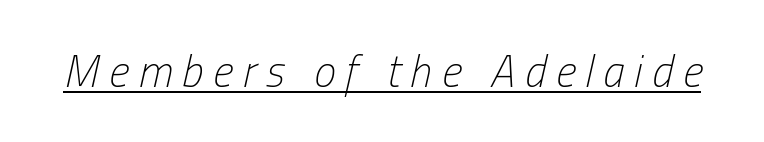
{"italic": "yes", "lean": "right", "slant_degrees": 13, "bold": "no", "weight": "light", "width": "condensed", "stroke_contrast": "low", "x_height": "medium", "monospaced": "no", "underline": "yes", "letter_spacing": "wide", "letter_spacing_em": 0.22, "glyph_px": 44}
